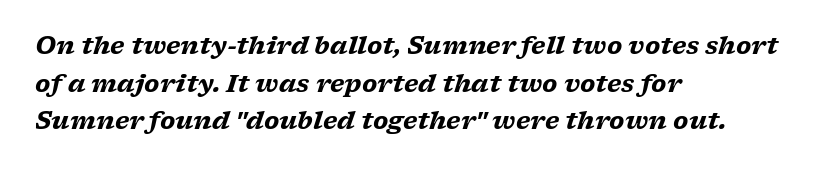
{"italic": "yes", "lean": "right", "slant_degrees": 17, "bold": "yes", "underline": "no", "align": "left", "line_spacing": "normal", "line_spacing_ratio": 1.57, "letter_spacing": "normal", "letter_spacing_em": 0.0, "glyph_px": 24}
